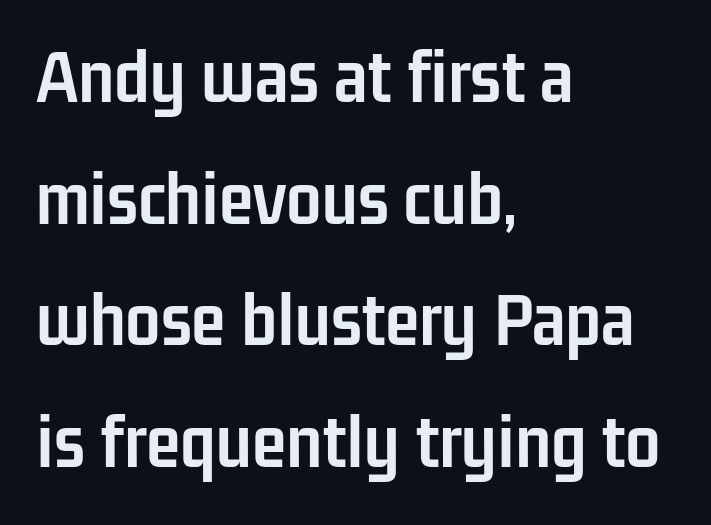
{"serif": "no", "italic": "no", "bold": "yes", "weight": "semibold", "width": "condensed", "stroke_contrast": "low", "x_height": "medium", "monospaced": "no", "underline": "no", "align": "left", "line_spacing": "normal", "line_spacing_ratio": 1.54, "letter_spacing": "normal", "letter_spacing_em": 0.0, "glyph_px": 79}
